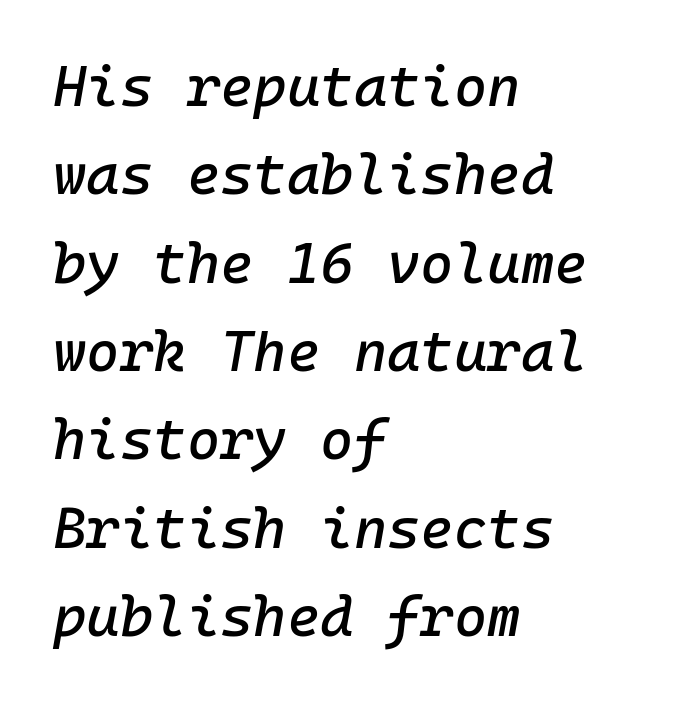
The text block is weighted toward the left margin, trailing off unevenly rightward. Compared with typical body copy, the letter spacing here is the same. Line spacing here is normal. The rendering applies a slant to the glyphs. The space beneath each line is pristine and unruled.
